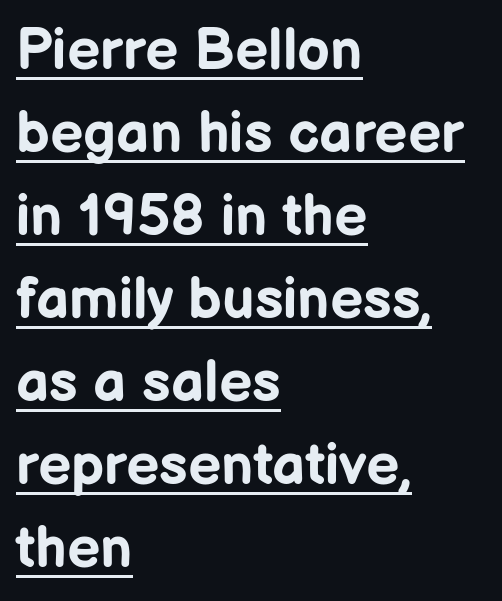
Vertical spacing — default. The rendering uses natural spacing where letterforms have individual widths. What decoration does the sample have? An underline. How are the letters spaced? Ordinarily, with no added tracking. This is the regular roman posture of the typeface. Summary of weight: heavy, a full bold.
